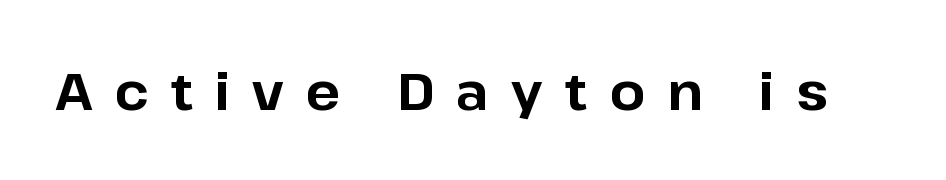
Q: Is the text bold? A: Yes.
Q: Is the text italic (slanted)? A: No, it is upright.
Q: Is the typeface a serif or a sans-serif typeface? A: Sans-serif.
Q: Is the text underlined? A: No.
Q: Is the spacing between letters normal or unusually wide? A: Unusually wide.
Q: Width (condensed, normal, or wide)? A: Normal.
Q: Stroke contrast? A: Low.
Q: x-height? A: Medium.
Q: Monospaced? A: No.
